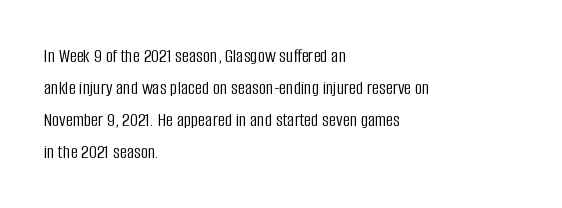
{"italic": "no", "bold": "no", "underline": "no", "align": "left", "line_spacing": "normal", "line_spacing_ratio": 1.6, "letter_spacing": "normal", "letter_spacing_em": 0.0, "glyph_px": 20}
